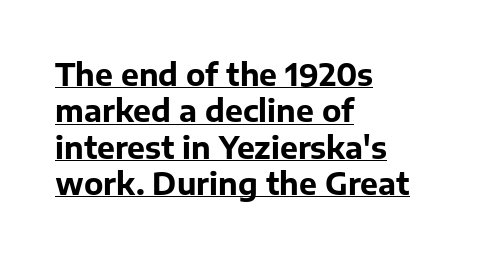
Character widths vary here, with narrow letters taking less room than wide ones. Has an underline been added? It has. The line texture is even and compact thanks to regular tracking. Does the copy run flush right? No — it runs flush left. This is roman type, the default non-slanted kind.
